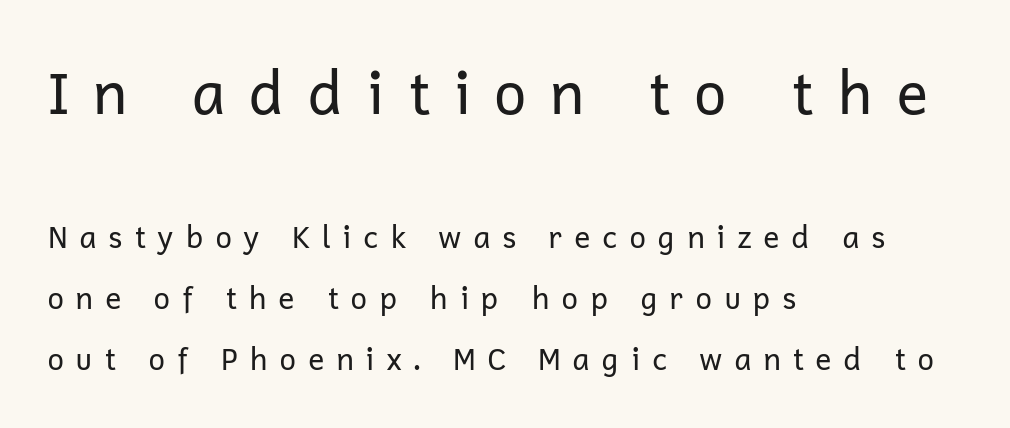
Q: Is the text bold? A: No.
Q: Is the text italic (slanted)? A: No, it is upright.
Q: Is the typeface a serif or a sans-serif typeface? A: Sans-serif.
Q: Is the text underlined? A: No.
Q: How is the paragraph aligned? A: Left-aligned.
Q: Is the spacing between letters normal or unusually wide? A: Unusually wide.
Q: Is the spacing between lines tight, normal or loose? A: Loose.
Q: Which block of text is set in a larger size, the first (top) or the second (bottom)? A: The first (top) one.
Q: Width (condensed, normal, or wide)? A: Normal.
Q: Stroke contrast? A: Low.
Q: x-height? A: Medium.
Q: Monospaced? A: No.
